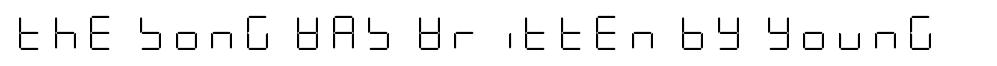
You can tell it's not italic because the verticals are truly vertical. No chunkiness to these letters — they're not bold. The words here are not underlined. Serif or sans? Sans — the stroke terminals are bare.
